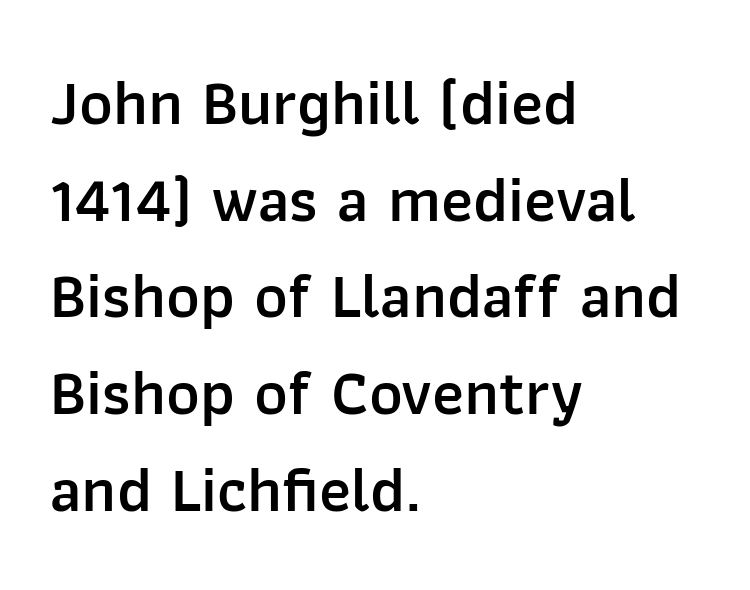
{"serif": "no", "italic": "no", "bold": "semi", "weight": "semibold", "width": "normal", "stroke_contrast": "low", "x_height": "medium", "monospaced": "no", "underline": "no", "align": "left", "line_spacing": "normal", "line_spacing_ratio": 1.51, "letter_spacing": "normal", "letter_spacing_em": 0.0, "glyph_px": 64}
